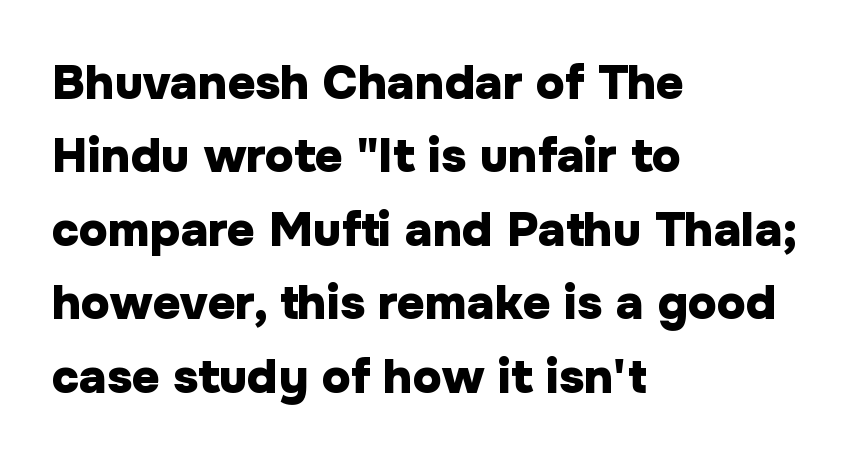
The image shows 48 px heavy sans-serif type, upright; set left-aligned, normal line spacing (1.53x), normal letter spacing, not underlined; low stroke contrast and a medium x-height.
